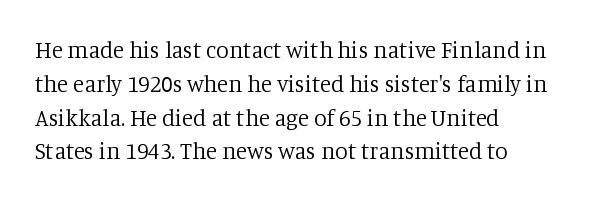
Q: Is the text bold? A: No.
Q: Is the text italic (slanted)? A: No, it is upright.
Q: Is the text underlined? A: No.
Q: How is the paragraph aligned? A: Left-aligned.
Q: Is the spacing between letters normal or unusually wide? A: Normal.
Q: Is the spacing between lines tight, normal or loose? A: Normal.
